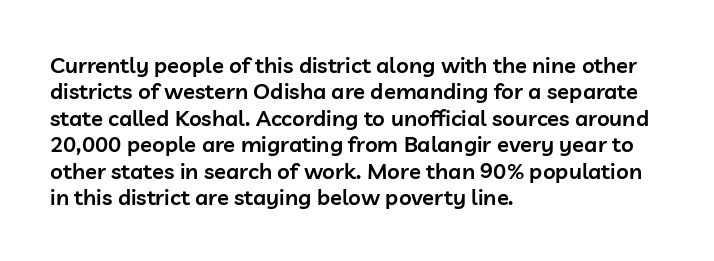
In terms of posture, this sample is upright. Does the copy run flush right? No — it runs flush left. Each word holds together tightly as a unit, with standard inter-letter gaps. Just letters on the line, the space beneath them empty. On the weight axis this lands at semibold, roughly 600.
